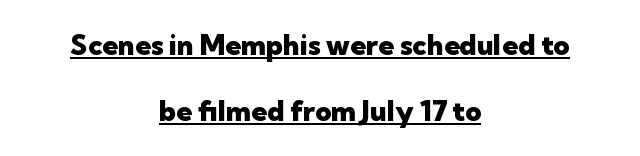
The image shows 28 px heavy sans-serif type, upright; set centered, loose line spacing (2.35x), normal letter spacing, underlined; low stroke contrast and a medium x-height.
